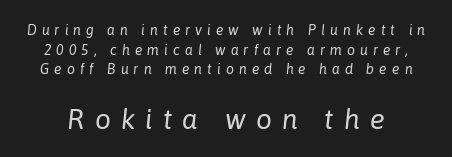
Q: Is the text bold? A: No.
Q: Is the text italic (slanted)? A: Yes, it leans right by about 6 degrees.
Q: Is the text underlined? A: No.
Q: Is the spacing between letters normal or unusually wide? A: Unusually wide.
Q: Is the spacing between lines tight, normal or loose? A: Normal.
Q: Which block of text is set in a larger size, the first (top) or the second (bottom)? A: The second (bottom) one.
Q: Width (condensed, normal, or wide)? A: Normal.
Q: Stroke contrast? A: Low.
Q: x-height? A: Medium.
Q: Monospaced? A: No.
